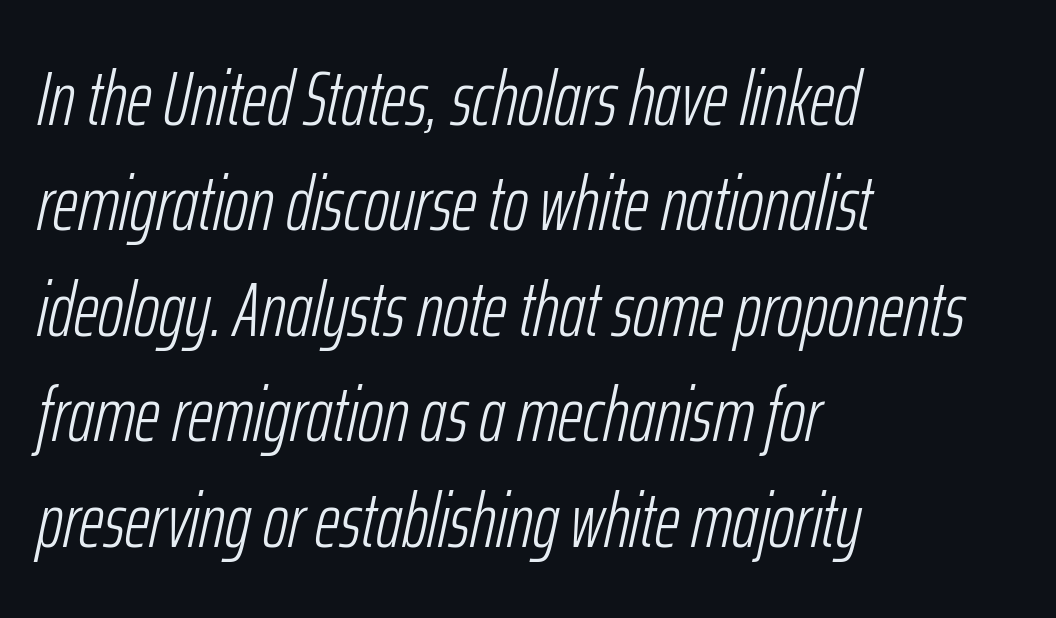
Q: Is the text bold? A: No.
Q: Is the text italic (slanted)? A: Yes, it leans right by about 12 degrees.
Q: Is the text underlined? A: No.
Q: How is the paragraph aligned? A: Left-aligned.
Q: Is the spacing between letters normal or unusually wide? A: Normal.
Q: Is the spacing between lines tight, normal or loose? A: Normal.
Q: Width (condensed, normal, or wide)? A: Condensed.
Q: Stroke contrast? A: Low.
Q: x-height? A: Medium.
Q: Monospaced? A: No.
